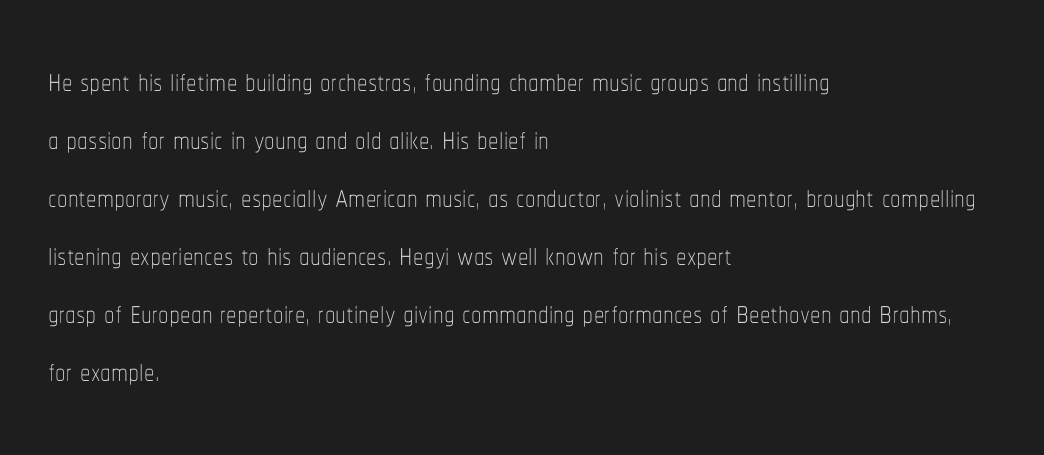
{"italic": "no", "bold": "no", "weight": "thin", "width": "condensed", "stroke_contrast": "low", "x_height": "medium", "monospaced": "no", "underline": "no", "align": "left", "line_spacing": "normal", "line_spacing_ratio": 1.38, "letter_spacing": "normal", "letter_spacing_em": 0.0, "glyph_px": 42}
